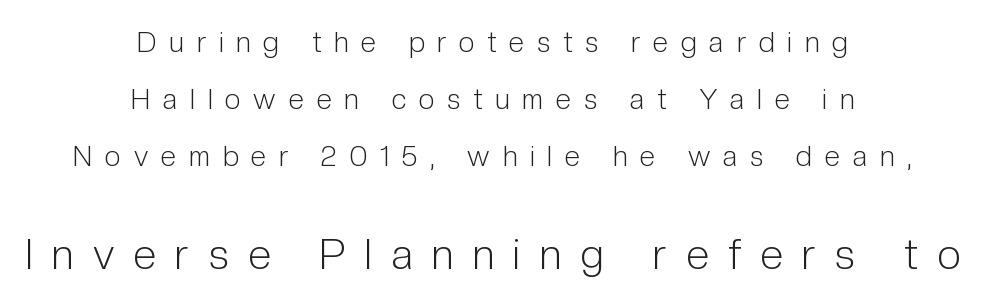
{"serif": "no", "italic": "no", "bold": "no", "weight": "light", "width": "condensed", "stroke_contrast": "low", "x_height": "medium", "monospaced": "no", "underline": "no", "align": "center", "line_spacing": "loose", "line_spacing_ratio": 2.03, "letter_spacing": "wide", "letter_spacing_em": 0.46, "larger_block": "second", "size_ratio": 1.5, "glyph_px": 42}
